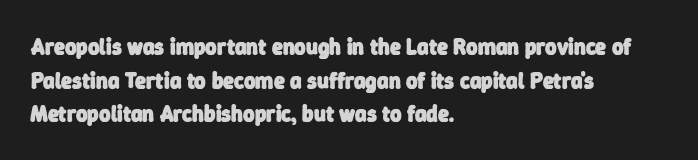
The image shows 22 px bold type; set left-aligned, normal line spacing (1.53x), normal letter spacing, not underlined.
